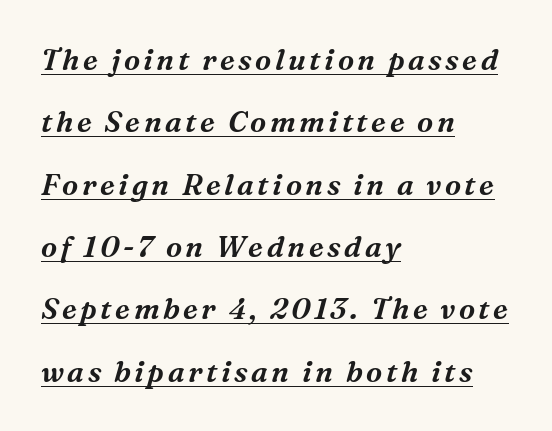
{"serif": "yes", "italic": "yes", "lean": "right", "slant_degrees": 16, "width": "normal", "stroke_contrast": "medium", "x_height": "medium", "monospaced": "no", "underline": "yes", "align": "left", "line_spacing": "loose", "line_spacing_ratio": 2.15, "glyph_px": 29}
